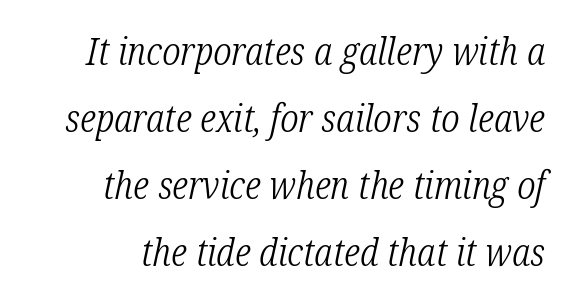
The image shows 39 px light, condensed serif type, italic (leaning right); set right-aligned, line spacing 1.72x, normal letter spacing, not underlined; low stroke contrast and a medium x-height.
